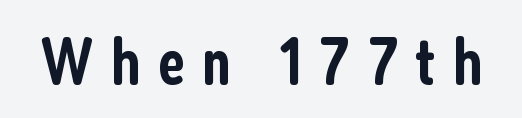
The image shows 68 px semibold, condensed sans-serif type, upright; set unusually wide letter spacing (+0.25 em), not underlined; low stroke contrast and a medium x-height.
